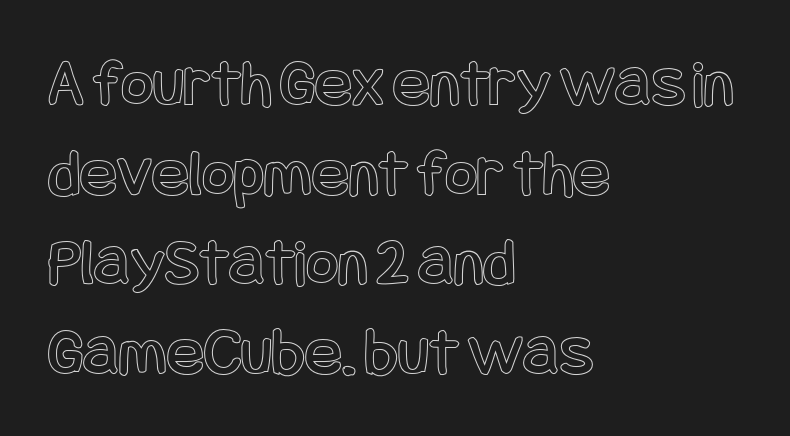
These lines are set flush left with a ragged right edge. The space between consecutive lines is moderate. The gaps between neighbouring characters are ordinary and unremarkable. Quick note: not italic, upright.
